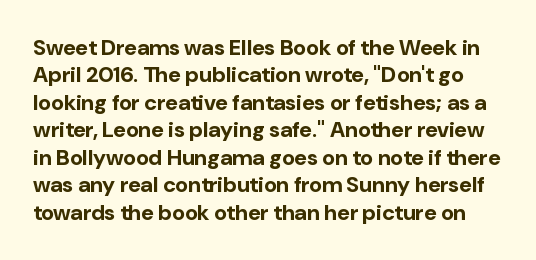
Heavy, bold letterforms. The line-height multiplier appears to be the usual default. Plain, unruled lines of type. Glyph-to-glyph distance matches everyday printed text. When letters stand straight like this, we call the style roman or upright.
